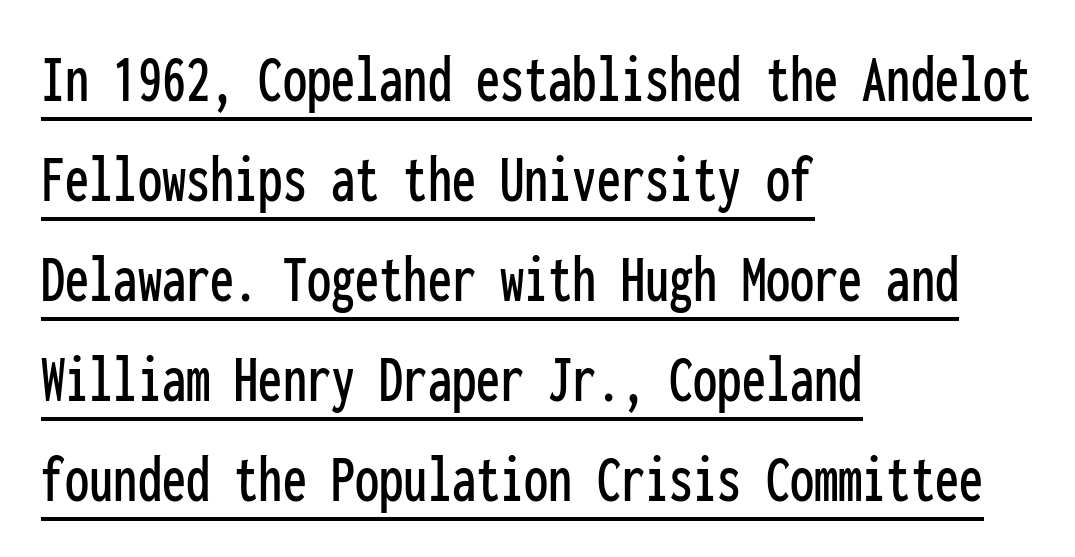
Q: Is the text italic (slanted)? A: No, it is upright.
Q: Is the typeface a serif or a sans-serif typeface? A: Sans-serif.
Q: Is the text underlined? A: Yes.
Q: How is the paragraph aligned? A: Left-aligned.
Q: Is the spacing between letters normal or unusually wide? A: Normal.
Q: Is the spacing between lines tight, normal or loose? A: Normal.
Q: Width (condensed, normal, or wide)? A: Condensed.
Q: Stroke contrast? A: Low.
Q: x-height? A: Medium.
Q: Monospaced? A: Yes.
